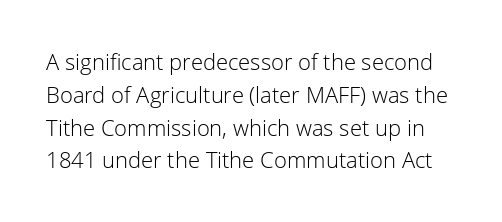
{"italic": "no", "bold": "no", "underline": "no", "line_spacing": "normal", "line_spacing_ratio": 1.49, "letter_spacing": "normal", "letter_spacing_em": 0.0, "glyph_px": 22}
